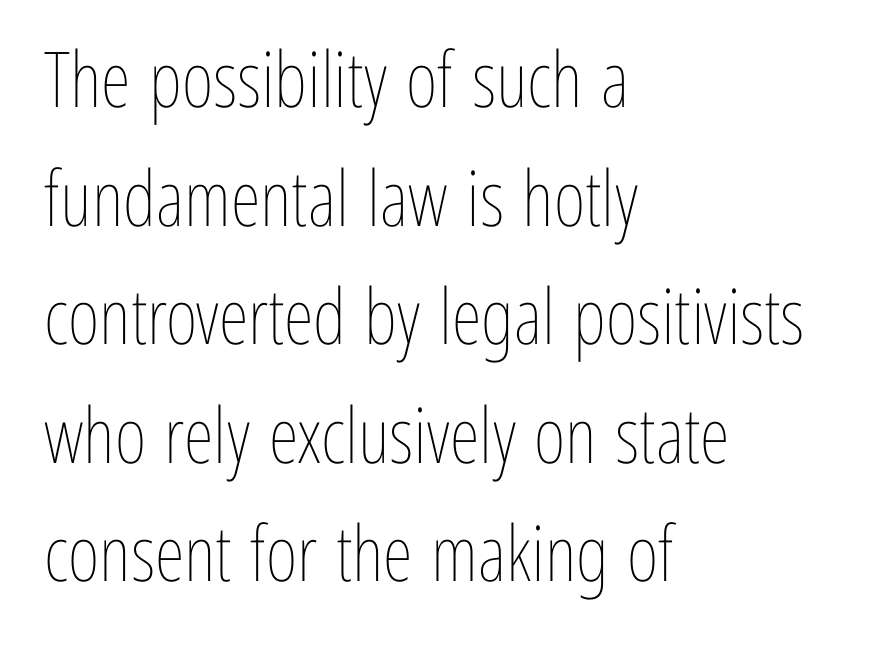
{"italic": "no", "bold": "no", "weight": "thin", "width": "condensed", "stroke_contrast": "low", "x_height": "medium", "monospaced": "no", "underline": "no", "align": "left", "line_spacing": "normal", "line_spacing_ratio": 1.54, "letter_spacing": "normal", "letter_spacing_em": 0.0, "glyph_px": 77}
